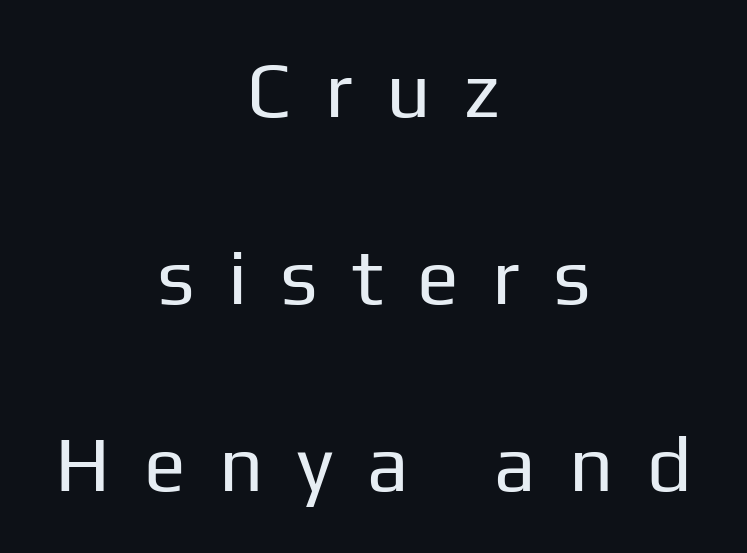
The image shows 78 px regular-weight sans-serif type, upright; set centered, loose line spacing (2.4x), unusually wide letter spacing (+0.43 em), not underlined; low stroke contrast and a medium x-height.
